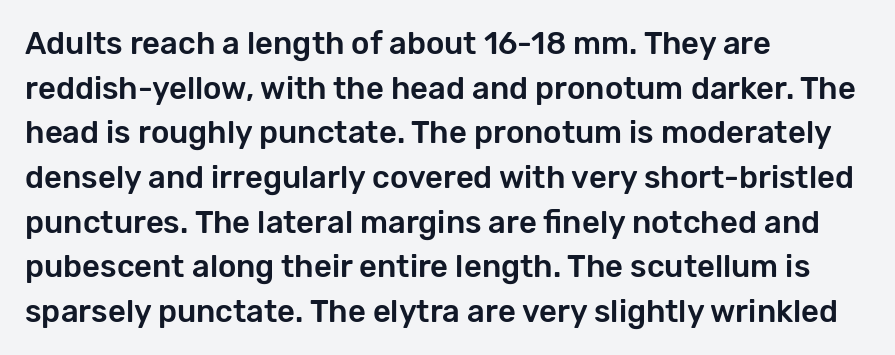
Each word holds together tightly as a unit, with standard inter-letter gaps. The face used here is proportionally spaced, like ordinary book or web type. The typesetter chose a ragged-right arrangement here. The designer left line spacing at the default. Type without underlining.
